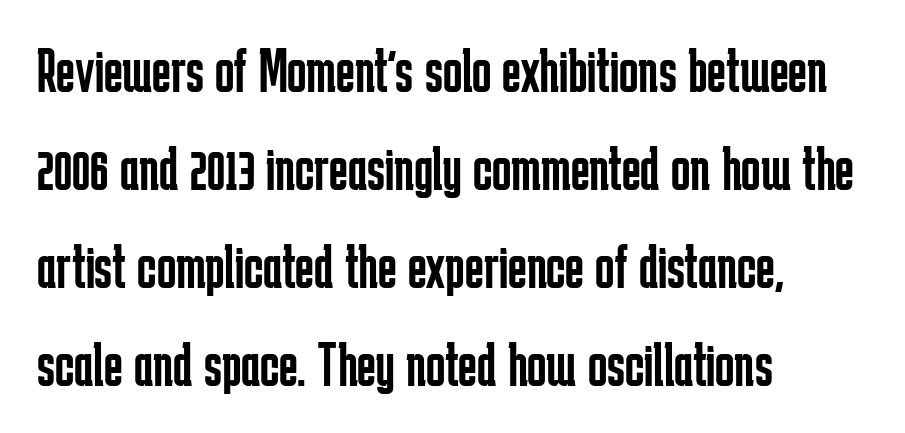
The image shows 64 px regular-weight, condensed sans-serif type, upright; set left-aligned, normal line spacing (1.53x), normal letter spacing, not underlined; low stroke contrast and a medium x-height.
